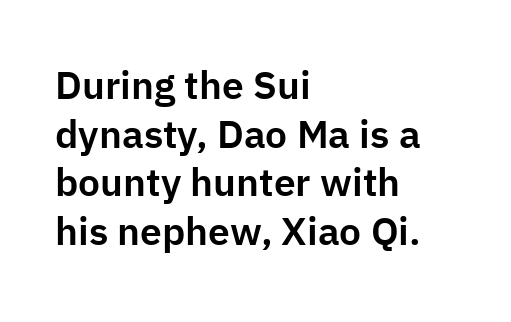
Q: Is the text italic (slanted)? A: No, it is upright.
Q: Is the typeface a serif or a sans-serif typeface? A: Sans-serif.
Q: Is the text underlined? A: No.
Q: How is the paragraph aligned? A: Left-aligned.
Q: Is the spacing between letters normal or unusually wide? A: Normal.
Q: Is the spacing between lines tight, normal or loose? A: Normal.
Q: Width (condensed, normal, or wide)? A: Normal.
Q: Stroke contrast? A: Low.
Q: x-height? A: Medium.
Q: Monospaced? A: No.
